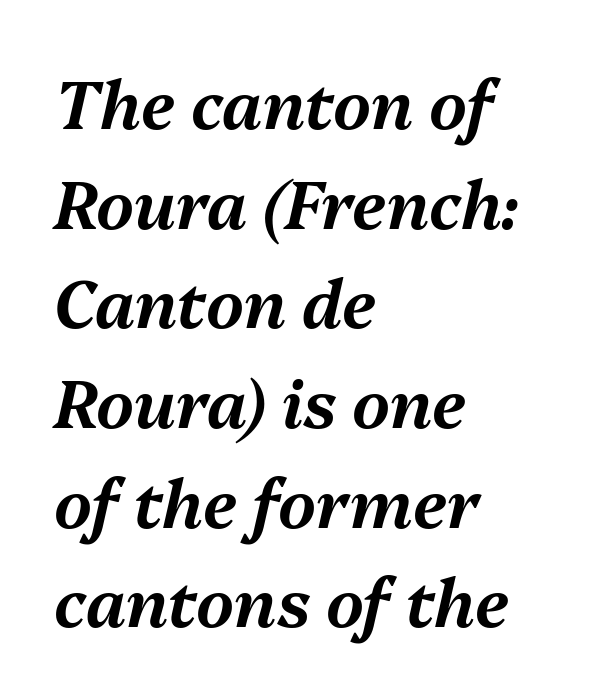
The image shows 66 px text type, italic (leaning right); set left-aligned, normal line spacing (1.51x), normal letter spacing, not underlined; medium stroke contrast and a medium x-height.
